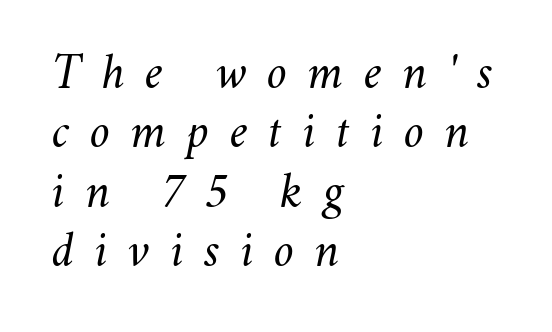
Q: Is the text bold? A: No.
Q: Is the text italic (slanted)? A: Yes, it leans right by about 11 degrees.
Q: Is the text underlined? A: No.
Q: How is the paragraph aligned? A: Left-aligned.
Q: Is the spacing between letters normal or unusually wide? A: Unusually wide.
Q: Width (condensed, normal, or wide)? A: Normal.
Q: Stroke contrast? A: Medium.
Q: x-height? A: Small.
Q: Monospaced? A: No.
